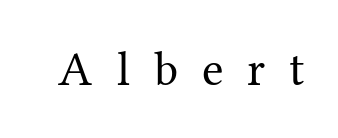
The font family rendered here belongs to the serif group. The space beneath each line is pristine and unruled. Think of a printed novel: that variable character pitch is what you see here. A typesetter would mark this as roman, not italic. No extra ink here — the face is not bold. Someone cranked the tracking dial way up on this one.
